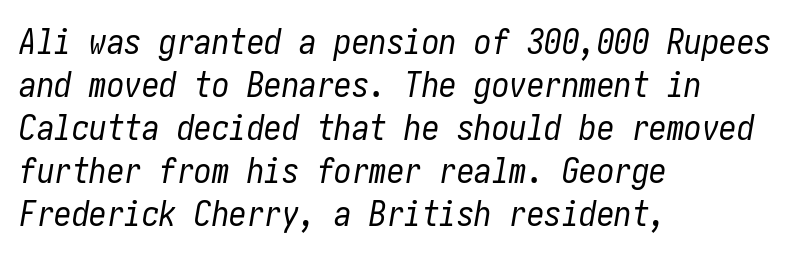
The image shows 35 px regular-weight, condensed type, italic (leaning right); set left-aligned, line spacing 1.23x, normal letter spacing, not underlined; low stroke contrast and a medium x-height.
